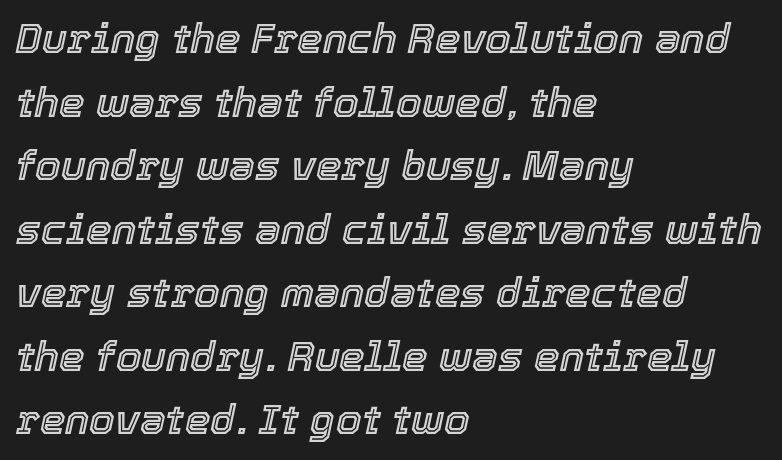
The image shows 41 px text type, italic (leaning right); set left-aligned, normal line spacing (1.55x), normal letter spacing, not underlined; a medium x-height.
